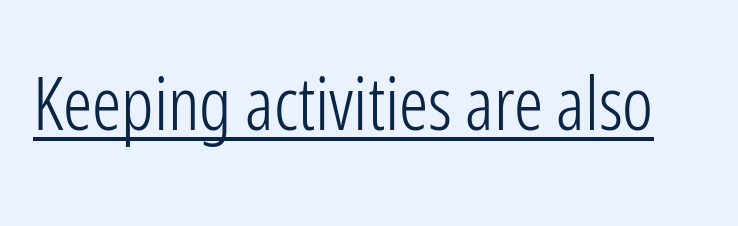
The image shows 73 px light, condensed sans-serif type, upright; set normal letter spacing, underlined; low stroke contrast and a medium x-height.
